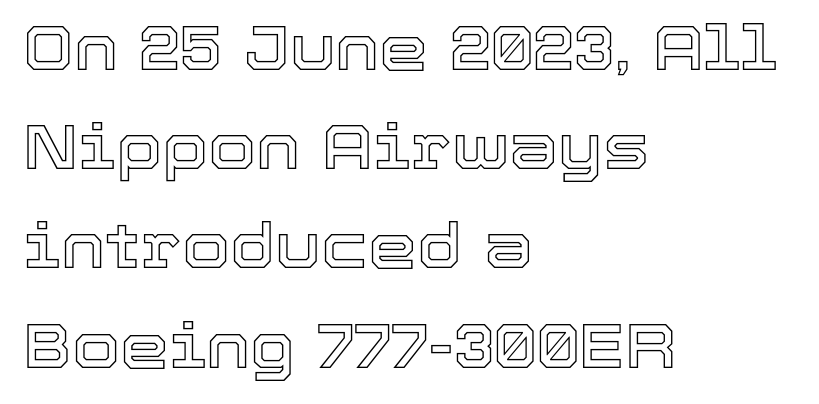
Type without underlining. Successive baselines arrive at the customary interval. Rendered with straight, roman letterforms. Proportional: the letters do not fall into vertical columns. The passage is arranged the way most books set body copy — flush left. The horizontal fit of the characters is conventional and even.
